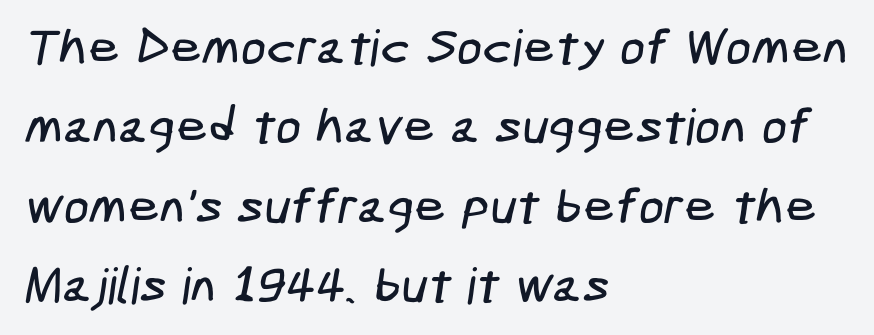
{"serif": "no", "width": "condensed", "stroke_contrast": "low", "x_height": "medium", "underline": "no", "align": "left", "line_spacing": "normal", "line_spacing_ratio": 1.59, "letter_spacing": "normal", "letter_spacing_em": 0.0, "glyph_px": 50}
